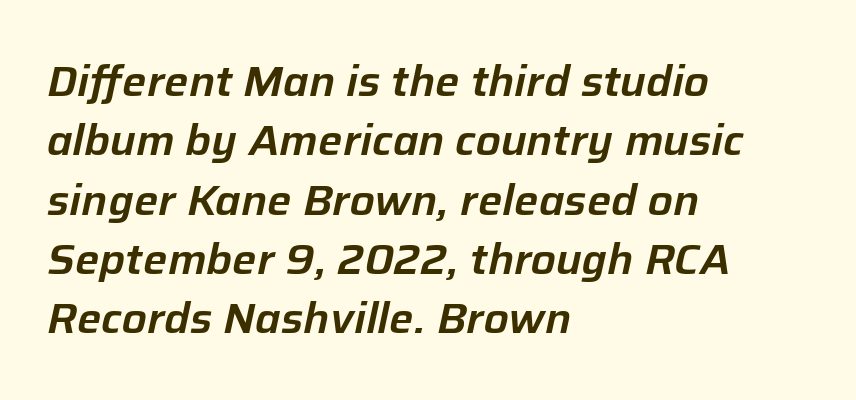
{"italic": "yes", "lean": "right", "slant_degrees": 12, "width": "normal", "stroke_contrast": "low", "x_height": "medium", "monospaced": "no", "underline": "no", "align": "left", "line_spacing": "normal", "line_spacing_ratio": 1.38, "letter_spacing": "normal", "letter_spacing_em": 0.0, "glyph_px": 43}
